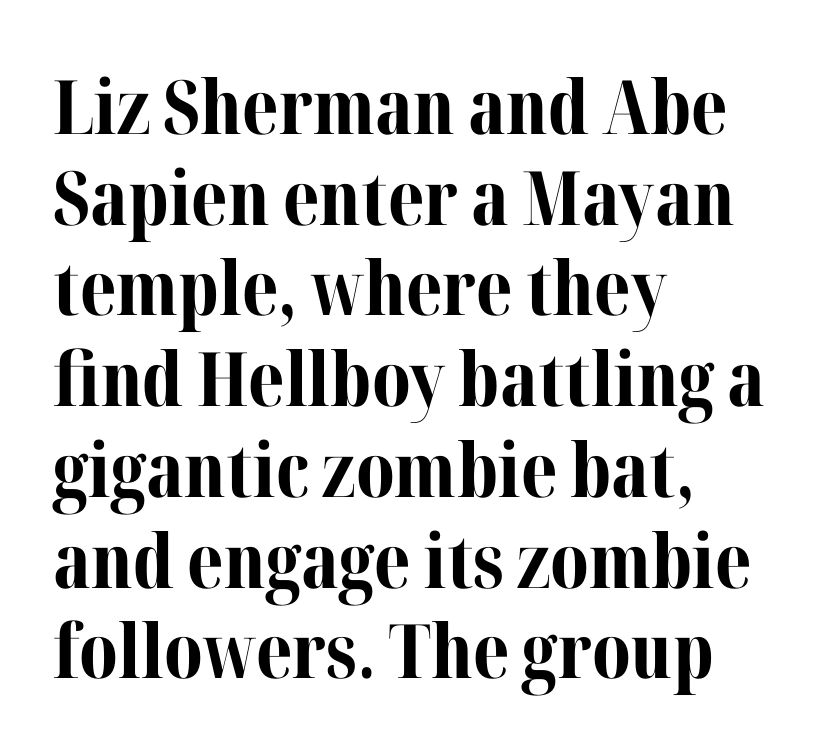
Each line starts at the same left margin while the right side varies. Unlike italic type, these characters show no tilt at all. You could not count columns in this text — the font is proportionally spaced. The typesetting leans heavy: a genuine bold. Descenders are the only things crossing below the line.
